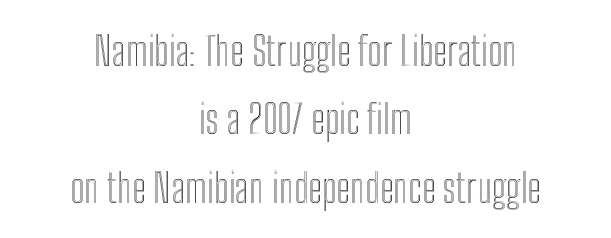
The image shows 40 px condensed type, upright; set centered, line spacing 1.71x, normal letter spacing, not underlined; a medium x-height.
